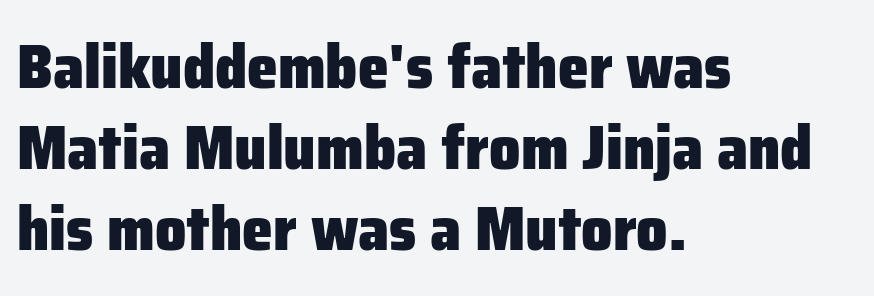
The image shows 62 px heavy sans-serif type, upright; set left-aligned, normal line spacing (1.31x), normal letter spacing, not underlined; low stroke contrast and a medium x-height.
